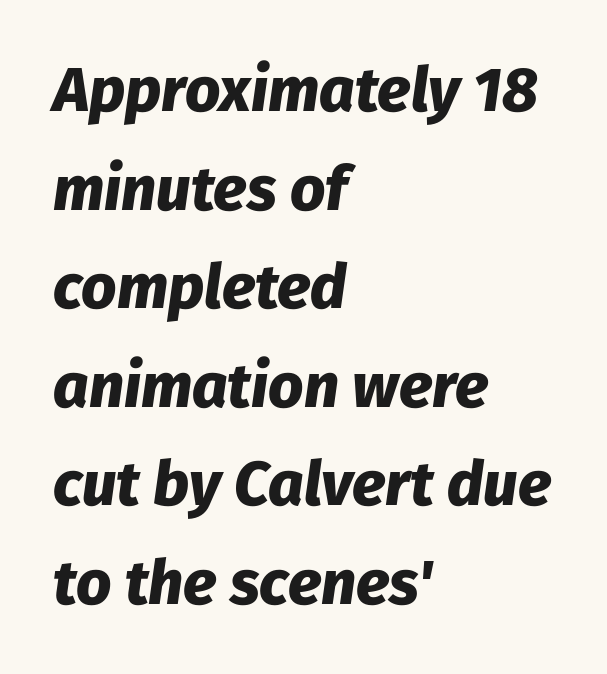
Q: Is the text bold? A: Yes.
Q: Is the text italic (slanted)? A: Yes, it leans right by about 8 degrees.
Q: Is the text underlined? A: No.
Q: How is the paragraph aligned? A: Left-aligned.
Q: Is the spacing between letters normal or unusually wide? A: Normal.
Q: Is the spacing between lines tight, normal or loose? A: Normal.
Q: Width (condensed, normal, or wide)? A: Normal.
Q: Stroke contrast? A: Low.
Q: x-height? A: Medium.
Q: Monospaced? A: No.
